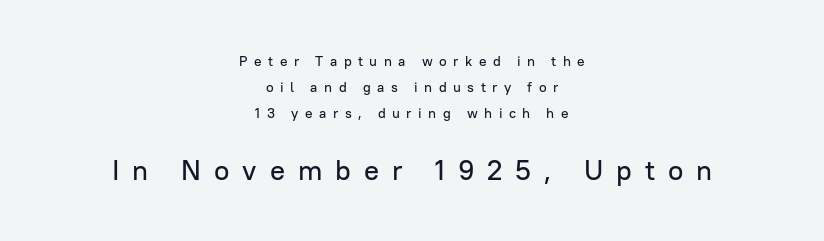
Q: Is the text italic (slanted)? A: No, it is upright.
Q: Is the typeface a serif or a sans-serif typeface? A: Sans-serif.
Q: Is the text underlined? A: No.
Q: How is the paragraph aligned? A: Centered.
Q: Is the spacing between letters normal or unusually wide? A: Unusually wide.
Q: Which block of text is set in a larger size, the first (top) or the second (bottom)? A: The second (bottom) one.
Q: Width (condensed, normal, or wide)? A: Normal.
Q: Stroke contrast? A: Low.
Q: x-height? A: Medium.
Q: Monospaced? A: No.
